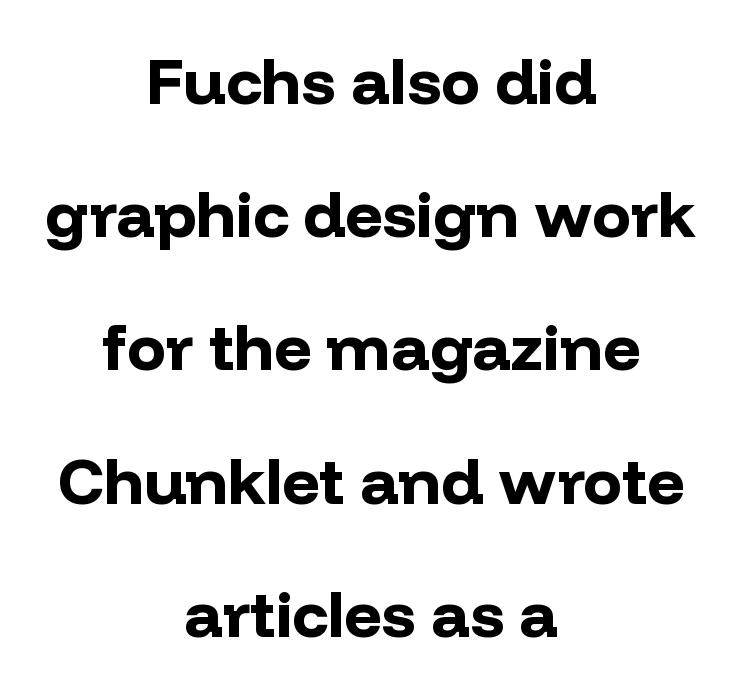
Q: Is the text bold? A: Yes.
Q: Is the text italic (slanted)? A: No, it is upright.
Q: Is the typeface a serif or a sans-serif typeface? A: Sans-serif.
Q: Is the text underlined? A: No.
Q: How is the paragraph aligned? A: Centered.
Q: Is the spacing between letters normal or unusually wide? A: Normal.
Q: Is the spacing between lines tight, normal or loose? A: Loose.
Q: Width (condensed, normal, or wide)? A: Normal.
Q: Stroke contrast? A: Low.
Q: x-height? A: Medium.
Q: Monospaced? A: No.
